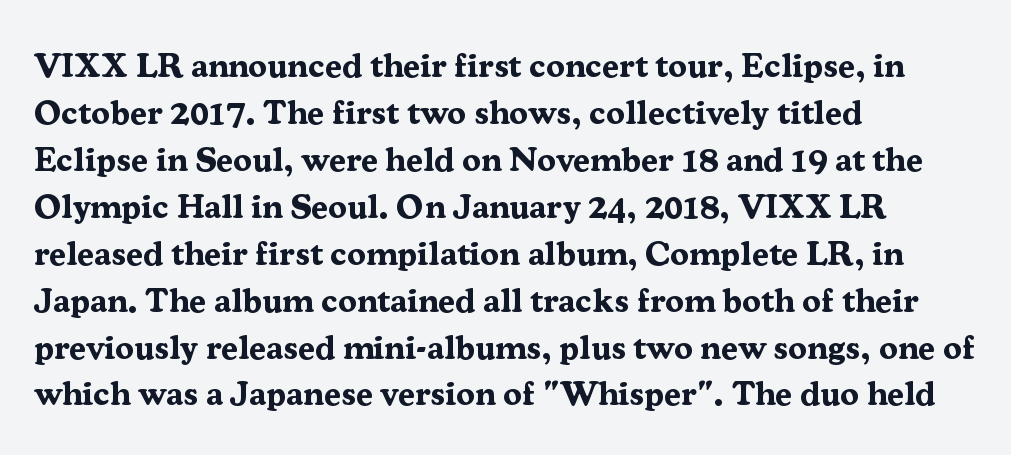
The image shows 34 px bold serif type, upright; set left-aligned, normal line spacing (1.38x), normal letter spacing, not underlined; medium stroke contrast and a medium x-height.
